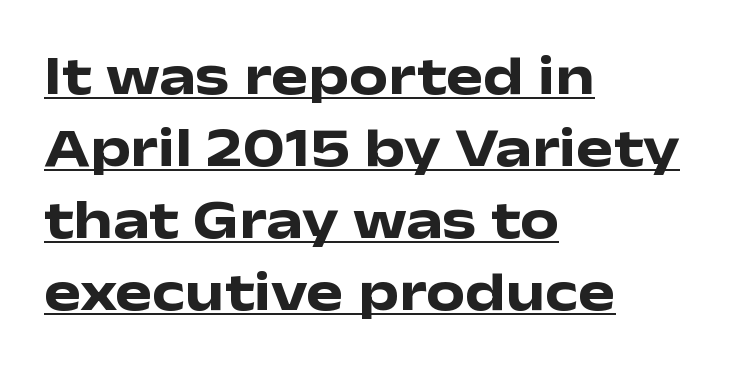
{"serif": "no", "italic": "no", "bold": "yes", "weight": "heavy", "width": "wide", "stroke_contrast": "low", "x_height": "medium", "monospaced": "no", "underline": "yes", "align": "left", "line_spacing": "normal", "line_spacing_ratio": 1.31, "letter_spacing": "normal", "letter_spacing_em": 0.0, "glyph_px": 55}
